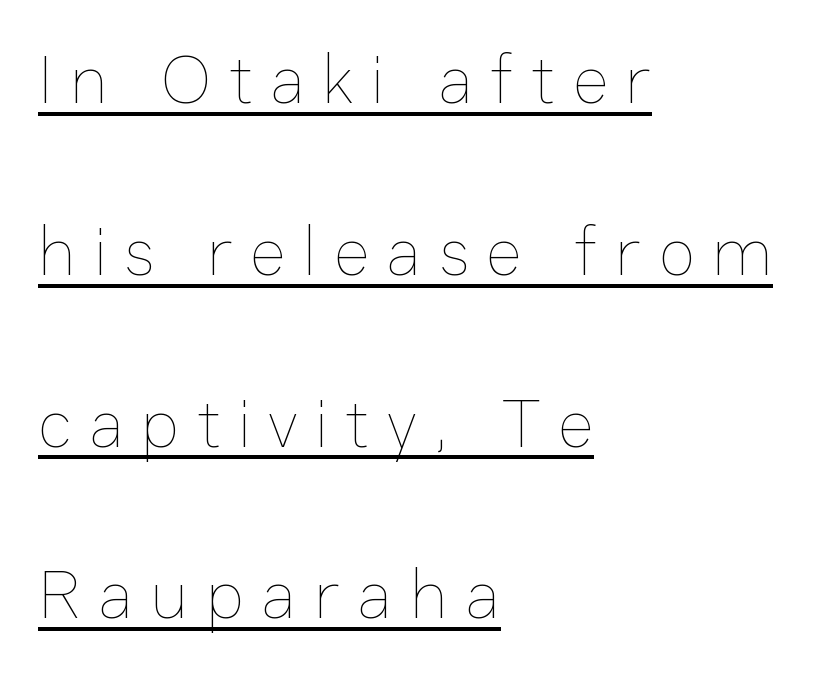
Q: Is the text bold? A: No.
Q: Is the text italic (slanted)? A: No, it is upright.
Q: Is the text underlined? A: Yes.
Q: How is the paragraph aligned? A: Left-aligned.
Q: Is the spacing between letters normal or unusually wide? A: Unusually wide.
Q: Is the spacing between lines tight, normal or loose? A: Loose.
Q: Width (condensed, normal, or wide)? A: Normal.
Q: Stroke contrast? A: Low.
Q: x-height? A: Medium.
Q: Monospaced? A: No.
